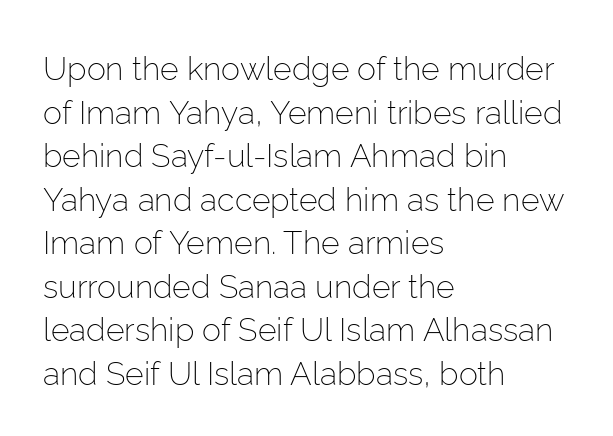
Looks like regular typesetting: each glyph gets only the width it needs. The lines in this sample share a left origin and differ only in where they stop. Is there much room between lines? A standard amount, neither cramped nor airy. Descender tails drop into unmarked territory. Nothing heavy about these letters — not bold at all.
